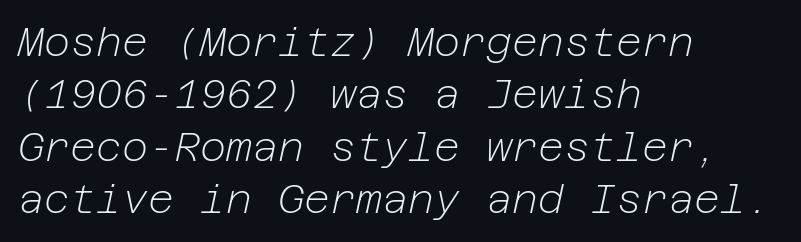
If you measured baseline to baseline, you'd find a middling distance. Compared with ordinary roman type, these characters are visibly tilted. Notice how the passage keeps a crisp vertical edge on the left only. Clear beneath every line of the passage. Nobody touched the tracking dial on this one. On a weight scale, this lands at 450 or below.
